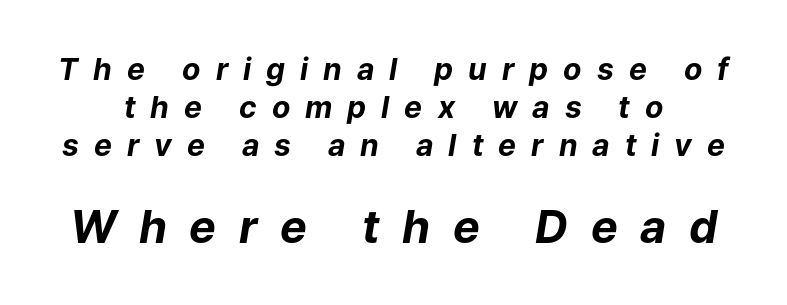
The image shows 45 px bold type, italic (leaning right); set normal line spacing (1.26x), unusually wide letter spacing (+0.5 em), not underlined; the second (bottom) block is 1.5x larger; low stroke contrast and a medium x-height.
